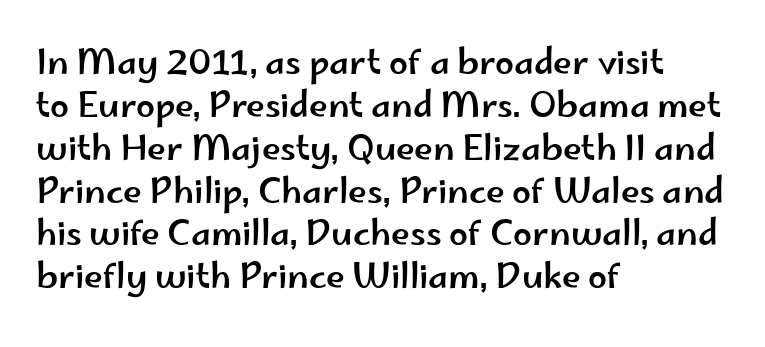
{"serif": "no", "italic": "no", "width": "wide", "stroke_contrast": "low", "x_height": "small", "monospaced": "no", "underline": "no", "align": "left", "line_spacing": "normal", "line_spacing_ratio": 1.26, "letter_spacing": "normal", "letter_spacing_em": 0.0, "glyph_px": 34}
